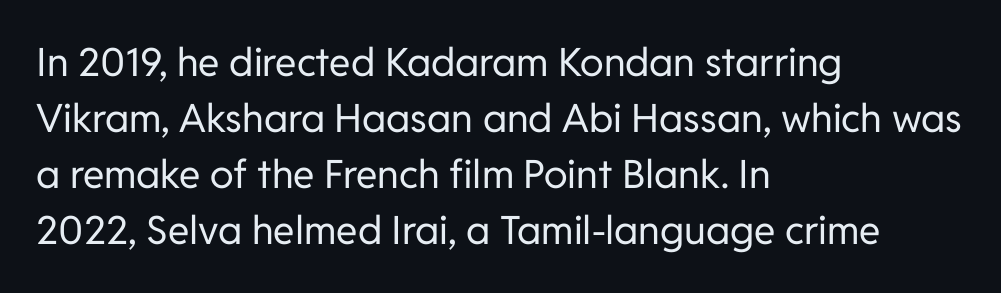
Varying glyph widths throughout — classic text-font behaviour. This is not heavy type; no bold has been used. Observe the absence of serifs on each vertical stroke in this sample. Beneath every word, the page is bare. Compared with typical paragraphs, the rows here are spaced about the same. The paragraph shown leans on its left margin.
